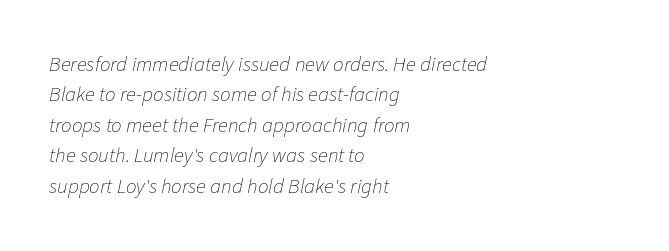
The image shows 21 px text type, italic (leaning right); set left-aligned, normal line spacing (1.45x), normal letter spacing, not underlined.
